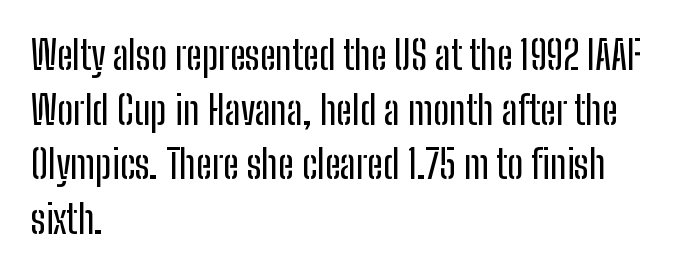
Q: Is the text italic (slanted)? A: No, it is upright.
Q: Is the typeface a serif or a sans-serif typeface? A: Sans-serif.
Q: Is the text underlined? A: No.
Q: How is the paragraph aligned? A: Left-aligned.
Q: Is the spacing between letters normal or unusually wide? A: Normal.
Q: Is the spacing between lines tight, normal or loose? A: Normal.
Q: Width (condensed, normal, or wide)? A: Condensed.
Q: Stroke contrast? A: Low.
Q: x-height? A: Medium.
Q: Monospaced? A: No.
